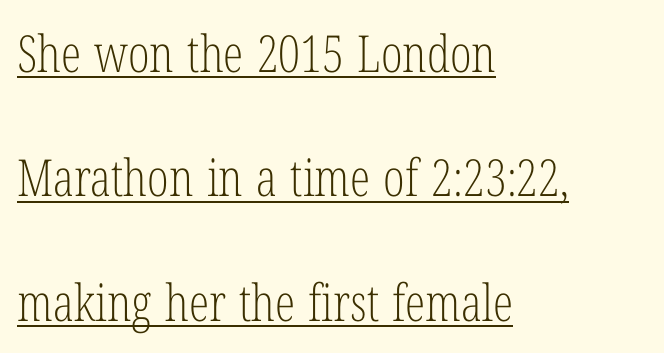
Q: Is the text bold? A: No.
Q: Is the text italic (slanted)? A: No, it is upright.
Q: Is the typeface a serif or a sans-serif typeface? A: Serif.
Q: Is the text underlined? A: Yes.
Q: How is the paragraph aligned? A: Left-aligned.
Q: Is the spacing between letters normal or unusually wide? A: Normal.
Q: Is the spacing between lines tight, normal or loose? A: Loose.
Q: Width (condensed, normal, or wide)? A: Condensed.
Q: Stroke contrast? A: Low.
Q: x-height? A: Medium.
Q: Monospaced? A: No.
